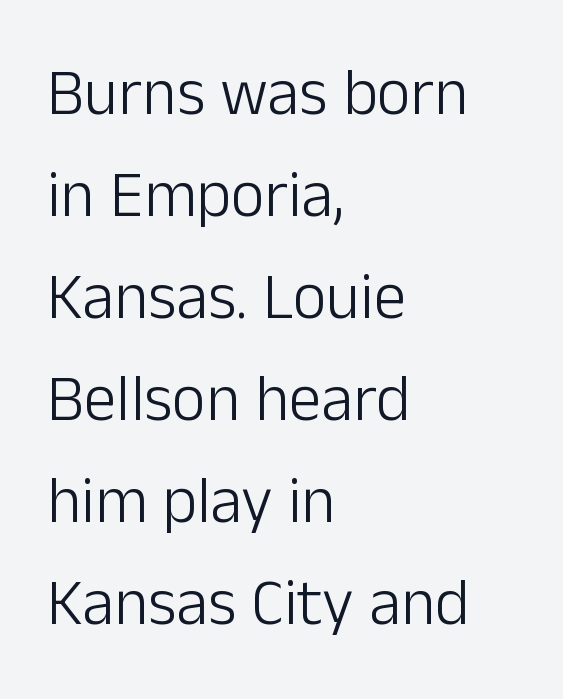
{"serif": "no", "italic": "no", "bold": "no", "weight": "light", "width": "normal", "stroke_contrast": "low", "x_height": "medium", "monospaced": "no", "underline": "no", "align": "left", "line_spacing": "normal", "line_spacing_ratio": 1.57, "letter_spacing": "normal", "letter_spacing_em": 0.0, "glyph_px": 65}
